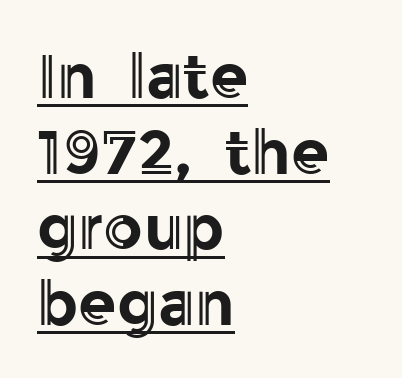
Q: Is the text italic (slanted)? A: No, it is upright.
Q: Is the text underlined? A: Yes.
Q: How is the paragraph aligned? A: Left-aligned.
Q: Is the spacing between letters normal or unusually wide? A: Normal.
Q: Width (condensed, normal, or wide)? A: Normal.
Q: x-height? A: Medium.
Q: Monospaced? A: No.
